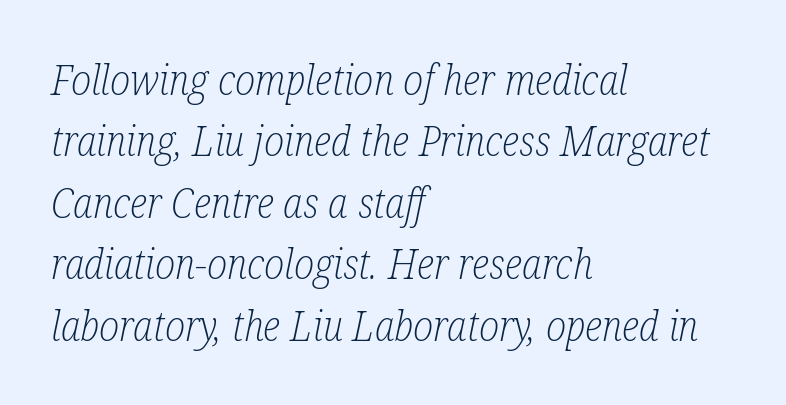
Q: Is the text bold? A: No.
Q: Is the text italic (slanted)? A: Yes, it leans right by about 12 degrees.
Q: Is the typeface a serif or a sans-serif typeface? A: Serif.
Q: Is the text underlined? A: No.
Q: How is the paragraph aligned? A: Left-aligned.
Q: Is the spacing between letters normal or unusually wide? A: Normal.
Q: Is the spacing between lines tight, normal or loose? A: Normal.
Q: Width (condensed, normal, or wide)? A: Condensed.
Q: Stroke contrast? A: Low.
Q: x-height? A: Medium.
Q: Monospaced? A: No.
